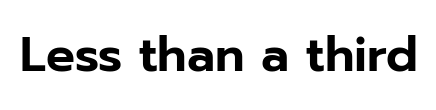
The image shows 48 px sans-serif type, upright; set normal letter spacing, not underlined; low stroke contrast and a medium x-height.
